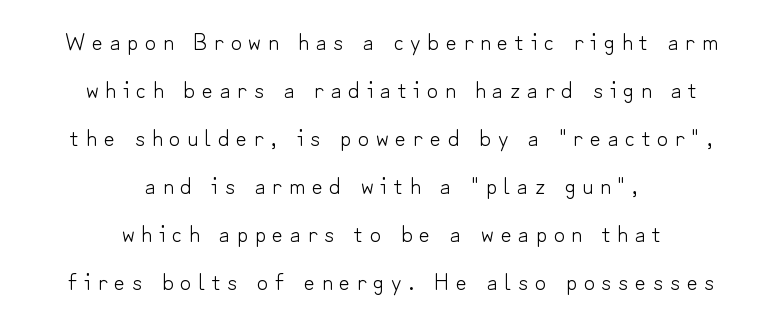
{"italic": "no", "bold": "no", "underline": "no", "align": "center", "line_spacing": "loose", "line_spacing_ratio": 2.0, "letter_spacing": "wide", "letter_spacing_em": 0.28, "glyph_px": 24}
